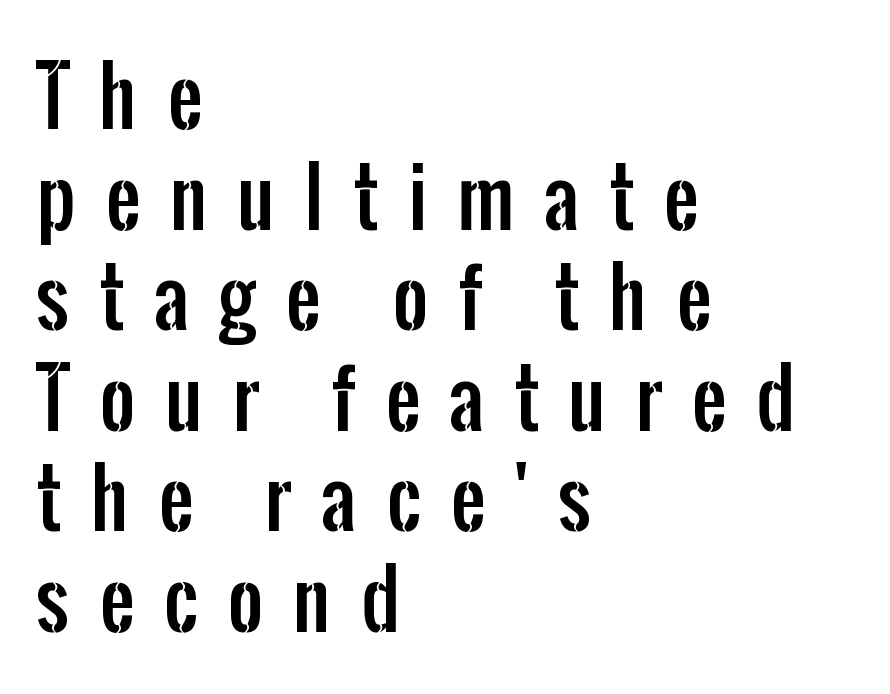
Q: Is the text italic (slanted)? A: No, it is upright.
Q: Is the typeface a serif or a sans-serif typeface? A: Sans-serif.
Q: Is the text underlined? A: No.
Q: How is the paragraph aligned? A: Left-aligned.
Q: Is the spacing between letters normal or unusually wide? A: Unusually wide.
Q: Is the spacing between lines tight, normal or loose? A: Normal.
Q: Width (condensed, normal, or wide)? A: Condensed.
Q: Stroke contrast? A: Low.
Q: x-height? A: Medium.
Q: Monospaced? A: No.
